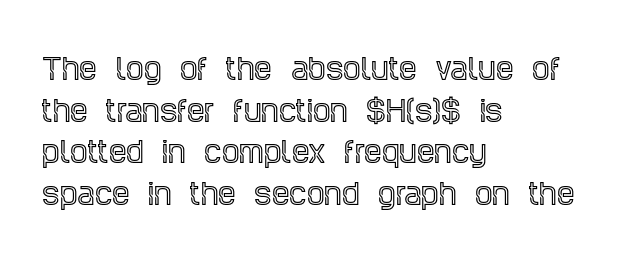
The image shows 28 px condensed serif type, upright; set left-aligned, normal line spacing (1.49x), normal letter spacing, not underlined; a large x-height.
